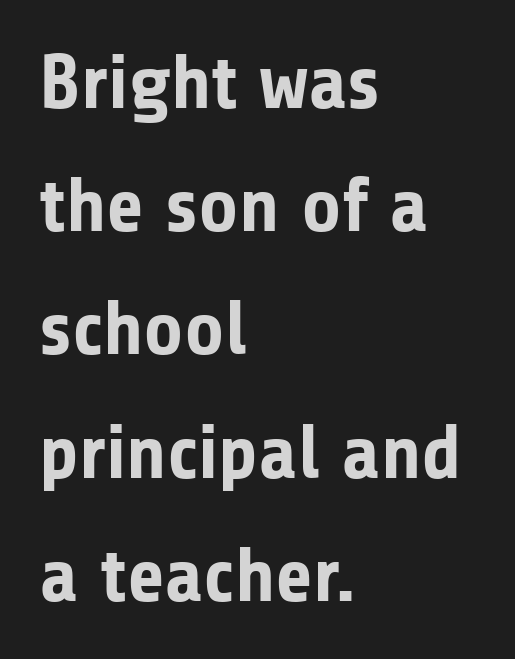
The font is running at its bold setting. The type is set solid horizontally, with unmodified tracking. Do the characters align in a grid? No, the font is proportional. Is this a sans? Yes — the strokes have no serifs.
